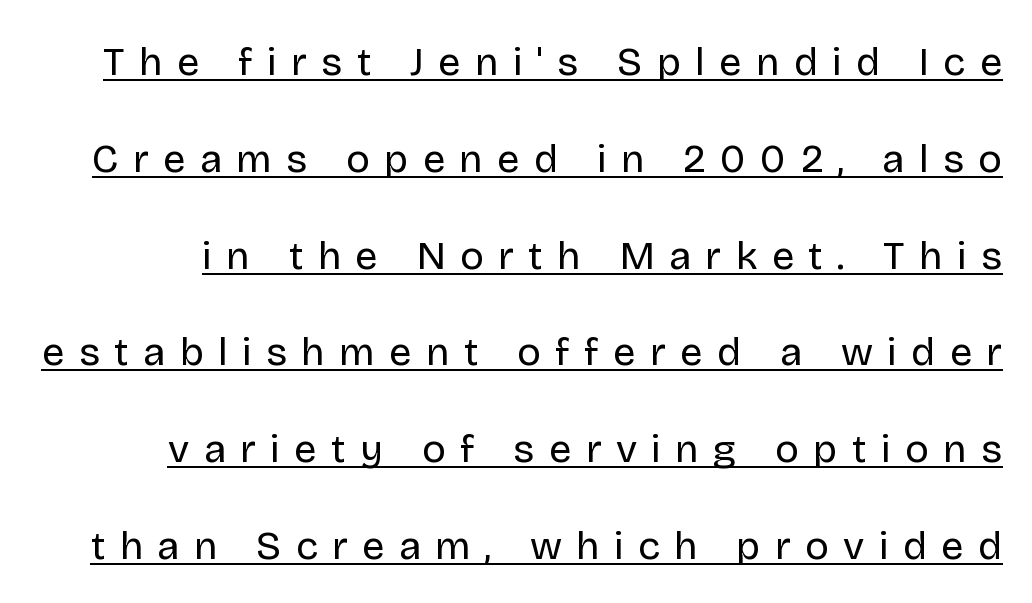
The image shows 40 px regular-weight sans-serif type, upright; set loose line spacing (2.42x), unusually wide letter spacing (+0.36 em), underlined; low stroke contrast and a large x-height.
